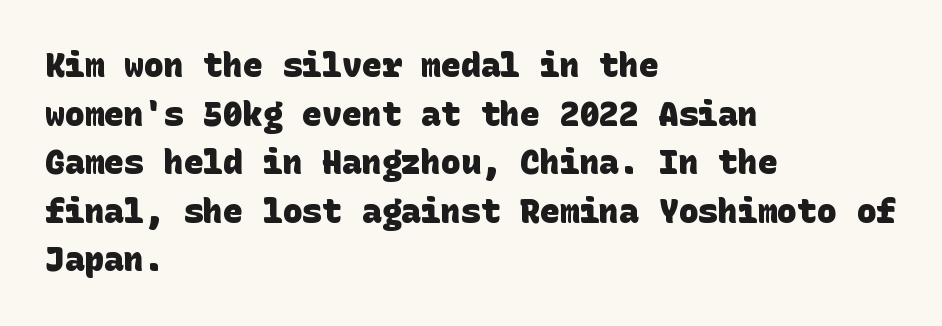
Each row of text sits above clean, open space. Evenly set lines give the paragraph a standard silhouette. The type is set solid horizontally, with unmodified tracking. Plenty of ink on the page — the face is bold.
